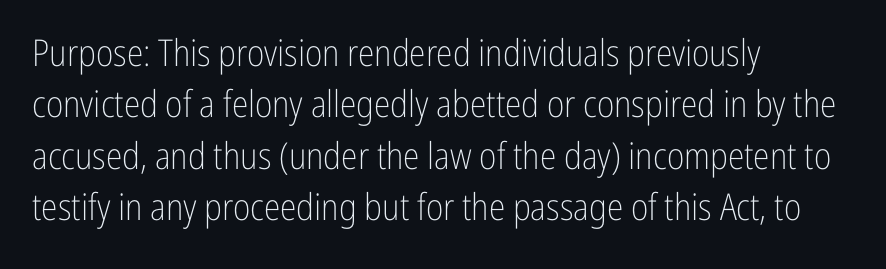
Q: Is the text bold? A: No.
Q: Is the text italic (slanted)? A: No, it is upright.
Q: Is the typeface a serif or a sans-serif typeface? A: Sans-serif.
Q: Is the text underlined? A: No.
Q: How is the paragraph aligned? A: Left-aligned.
Q: Is the spacing between letters normal or unusually wide? A: Normal.
Q: Is the spacing between lines tight, normal or loose? A: Normal.
Q: Width (condensed, normal, or wide)? A: Condensed.
Q: Stroke contrast? A: Low.
Q: x-height? A: Medium.
Q: Monospaced? A: No.
